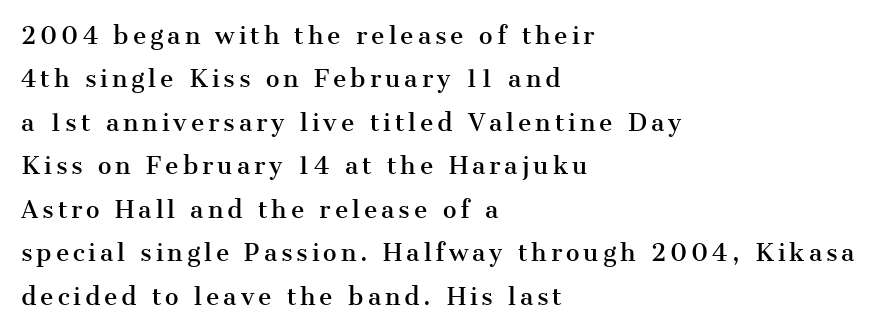
Every stem runs plumb, perpendicular to the baseline. Plain, unruled lines of type. This rendering uses left alignment, leaving the right contour irregular.
